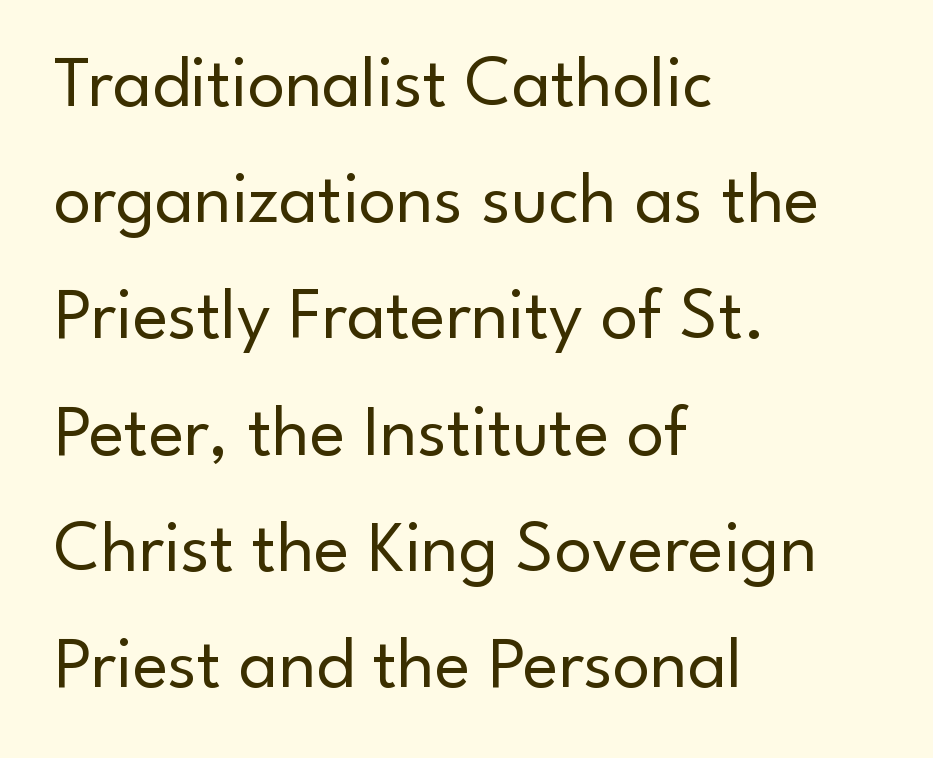
The passage shown has conventional tracking throughout. This sample is left-justified, so line endings fall wherever the words run out. These lines are rendered in a variable-pitch font. The zone under the glyphs is completely vacant.
